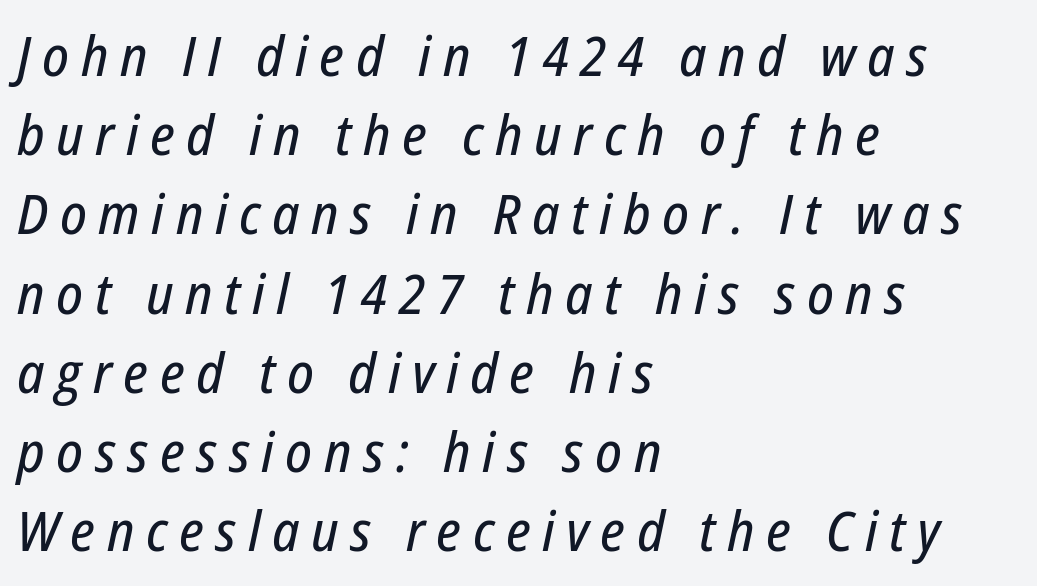
Q: Is the text italic (slanted)? A: Yes, it leans right by about 12 degrees.
Q: Is the text underlined? A: No.
Q: How is the paragraph aligned? A: Left-aligned.
Q: Is the spacing between letters normal or unusually wide? A: Unusually wide.
Q: Is the spacing between lines tight, normal or loose? A: Normal.
Q: Width (condensed, normal, or wide)? A: Condensed.
Q: Stroke contrast? A: Low.
Q: x-height? A: Medium.
Q: Monospaced? A: No.
